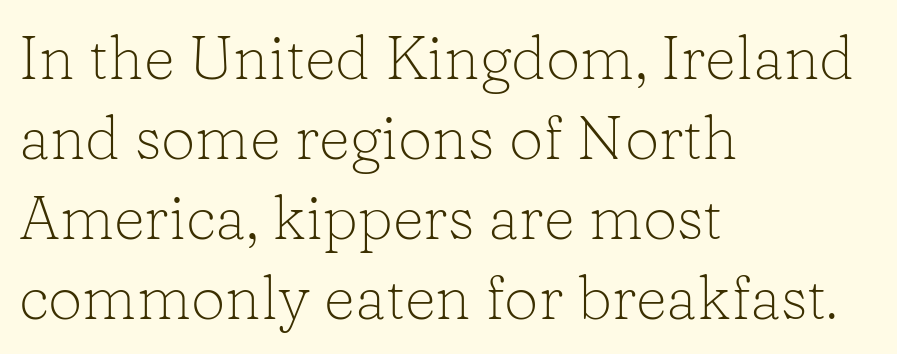
The letters look calm and open, with moderate or lighter stems. The passage shown is typed in a proportional face where columns would drift. Underline: absent. Every character sits straight up, as roman type does. Letterform terminals end in serifs throughout the passage.
